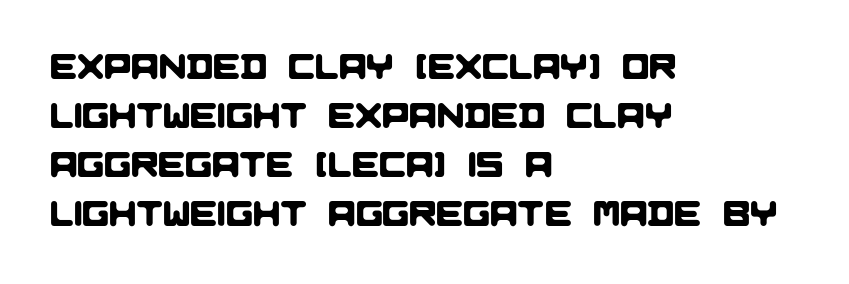
The vertical gap from one line to the next is medium. Inter-character spacing is left at the font's built-in metrics. These lines are rendered in a variable-pitch font. Decoration check: the copy has no underline. The characters display no serif detailing; their extremities are plain.
